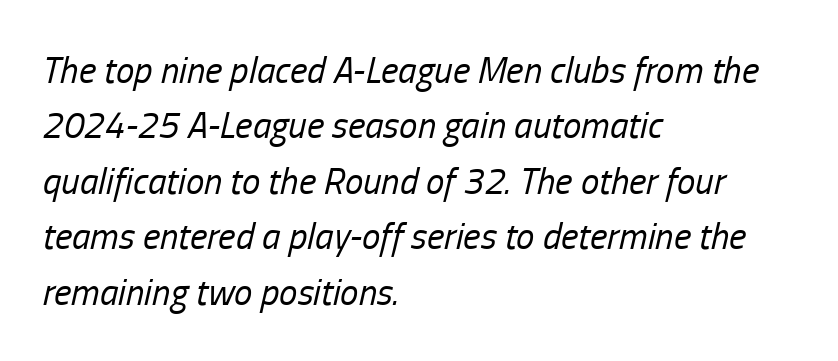
Q: Is the text bold? A: No.
Q: Is the text italic (slanted)? A: Yes, it leans right by about 13 degrees.
Q: Is the text underlined? A: No.
Q: How is the paragraph aligned? A: Left-aligned.
Q: Is the spacing between letters normal or unusually wide? A: Normal.
Q: Is the spacing between lines tight, normal or loose? A: Normal.
Q: Width (condensed, normal, or wide)? A: Condensed.
Q: Stroke contrast? A: Low.
Q: x-height? A: Medium.
Q: Monospaced? A: No.
